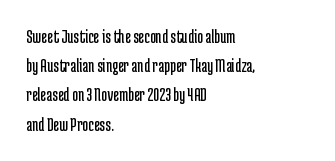
A normal amount of white space separates one row of letters from the next. The foot of each line stays bare and open. The ragged edge is on the right, which tells us the setting is flush left. This sample uses an upright cut, with every glyph sitting square on the baseline. No chunkiness to these letters — they're not bold. Does extra space separate the letters? No, they use regular spacing.
